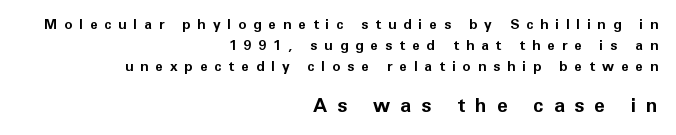
Q: Is the text bold? A: Yes.
Q: Is the text italic (slanted)? A: No, it is upright.
Q: Is the text underlined? A: No.
Q: How is the paragraph aligned? A: Right-aligned.
Q: Is the spacing between letters normal or unusually wide? A: Unusually wide.
Q: Is the spacing between lines tight, normal or loose? A: Normal.
Q: Which block of text is set in a larger size, the first (top) or the second (bottom)? A: The second (bottom) one.
